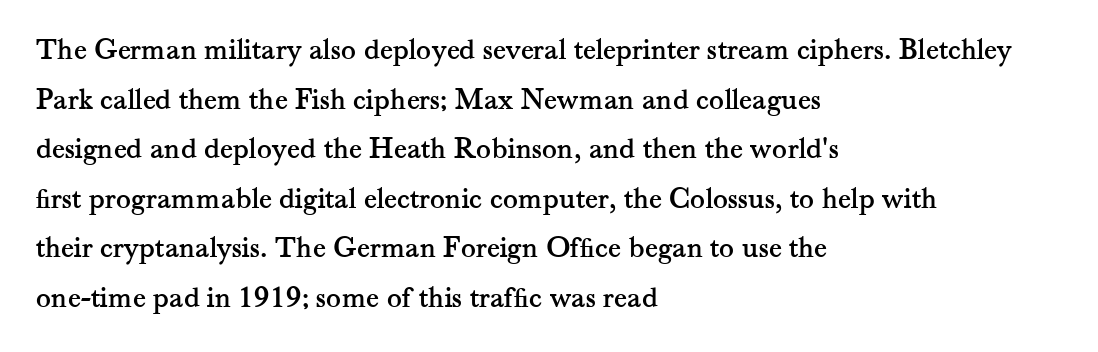
The image shows 31 px serif type, upright; set left-aligned, normal line spacing (1.6x), normal letter spacing, not underlined; medium stroke contrast and a small x-height.
